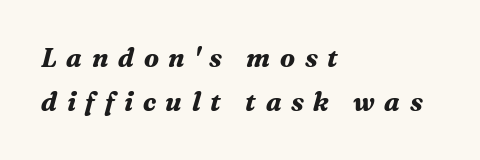
The image shows 26 px bold type, italic (leaning right); set left-aligned, line spacing 1.71x, unusually wide letter spacing (+0.37 em), not underlined.
